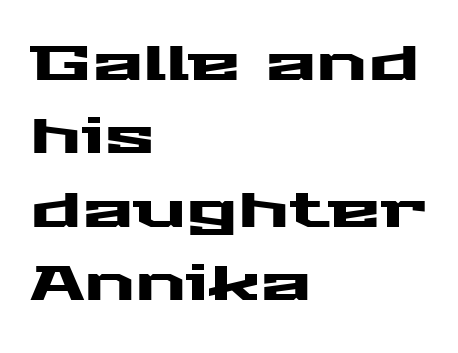
The image shows 48 px wide sans-serif type, upright; set left-aligned, normal line spacing (1.53x), normal letter spacing, not underlined; medium stroke contrast and a medium x-height.
